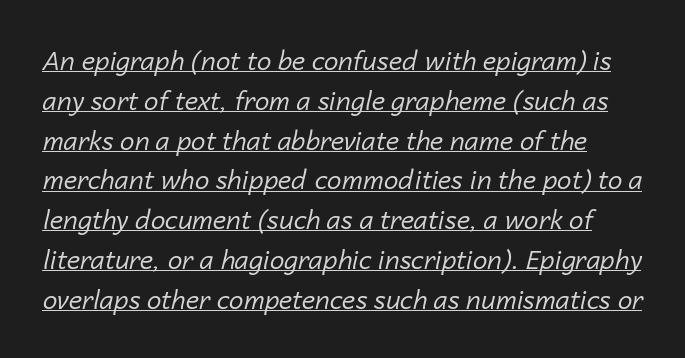
Nobody touched the tracking dial on this one. An italicized treatment has been applied to the whole sample. This reads as an unemphasized weight, regular at the heaviest. The block of text has a typical density, with ordinary space between rows. The lettering is marked with a stroke running underneath it.
